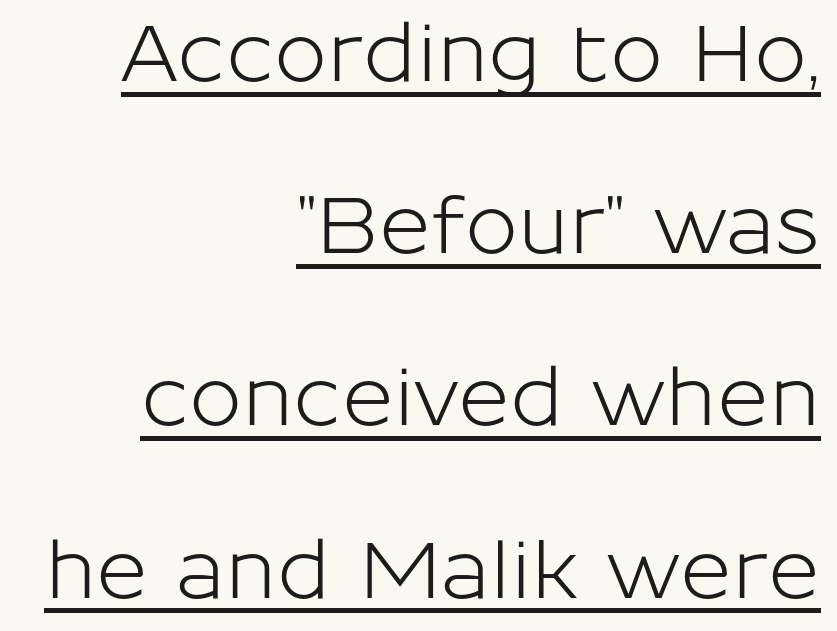
The image shows 79 px sans-serif type, upright; set right-aligned, loose line spacing (2.18x), normal letter spacing, underlined; low stroke contrast and a medium x-height.
